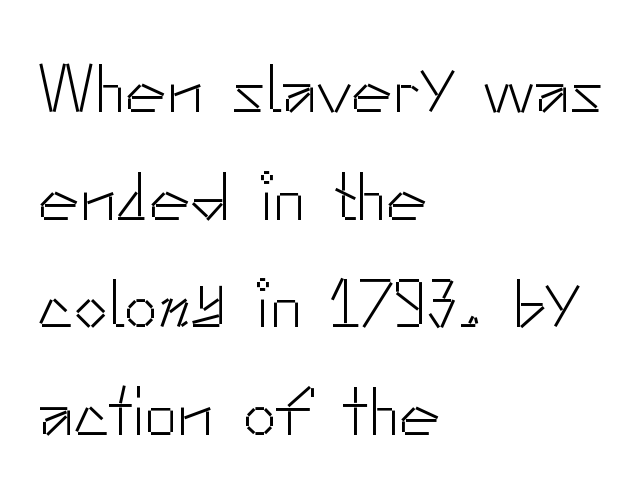
{"serif": "no", "italic": "no", "bold": "no", "weight": "light", "width": "normal", "stroke_contrast": "low", "x_height": "small", "monospaced": "no", "underline": "no", "align": "left", "line_spacing": "normal", "line_spacing_ratio": 1.56, "letter_spacing": "normal", "letter_spacing_em": 0.0, "glyph_px": 69}
